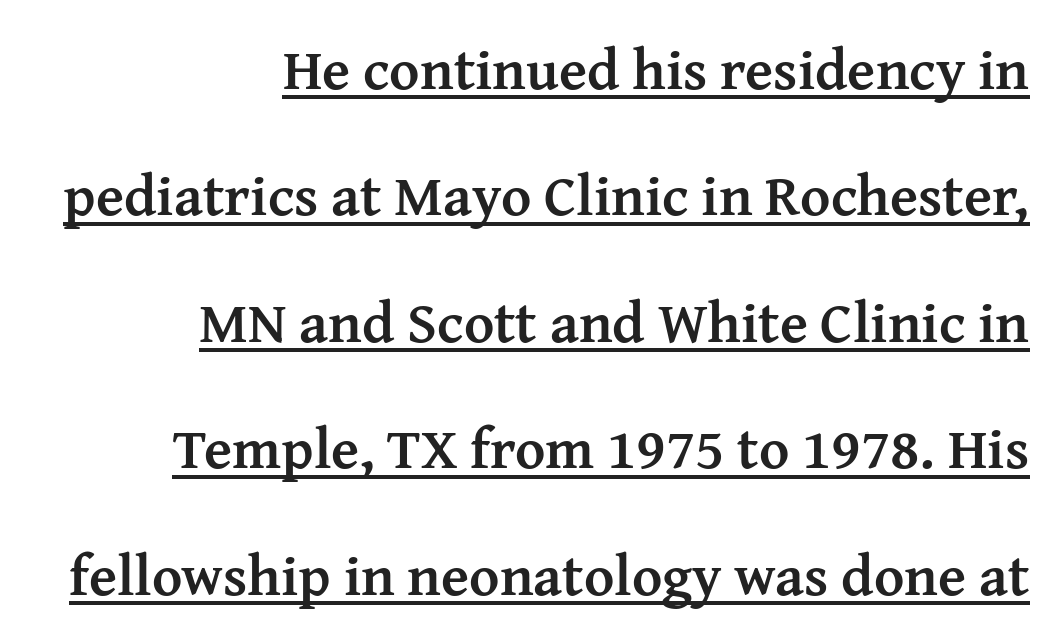
Every stem runs plumb, perpendicular to the baseline. Note the varied advance widths — an 'i' is clearly narrower than an 'm'. Teacher's note: observe the even right margin — that is flush-right alignment. Honestly, the rows look like they've been pulled way apart.
